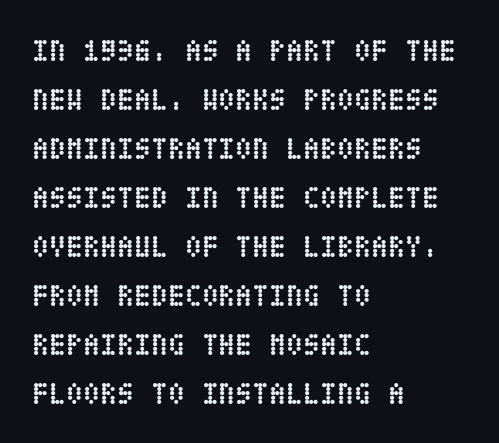
This sample uses plain, unmodified letter spacing. Compared with a centered layout, this one pins lines to the left instead. Only glyphs here, with clear space below each row. This sample keeps an unexceptional amount of space between lines. Thick stems and heavy bowls — unmistakably bold.
